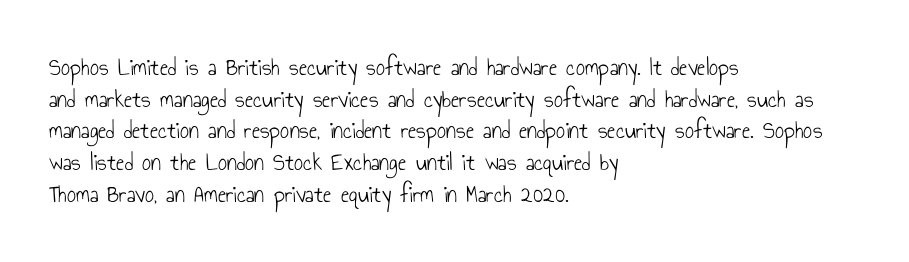
The characters are drawn with everyday or finer stroke widths. The string is rendered with underlining switched off. Leading matches the norm, producing a regular column. This sample uses plain, unmodified letter spacing.
